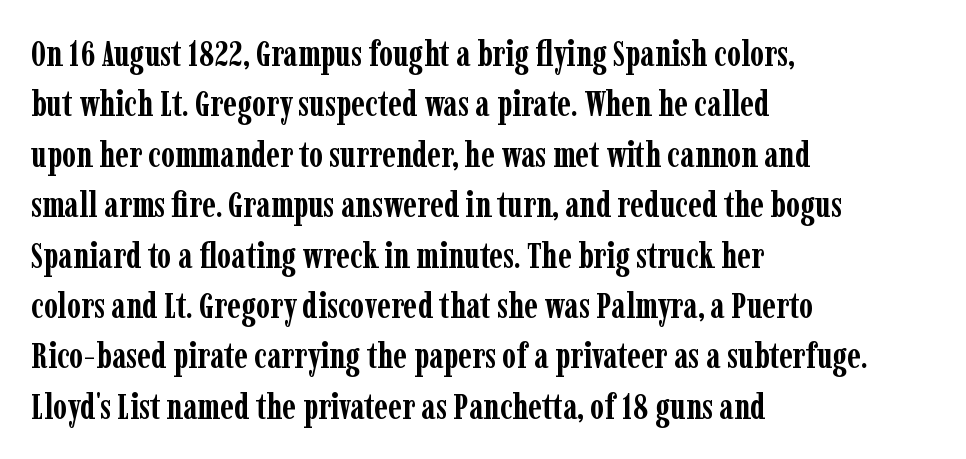
{"serif": "yes", "italic": "no", "bold": "yes", "weight": "semibold", "width": "condensed", "stroke_contrast": "low", "x_height": "medium", "monospaced": "no", "underline": "no", "align": "left", "line_spacing": "normal", "line_spacing_ratio": 1.4, "letter_spacing": "normal", "letter_spacing_em": 0.0, "glyph_px": 36}
